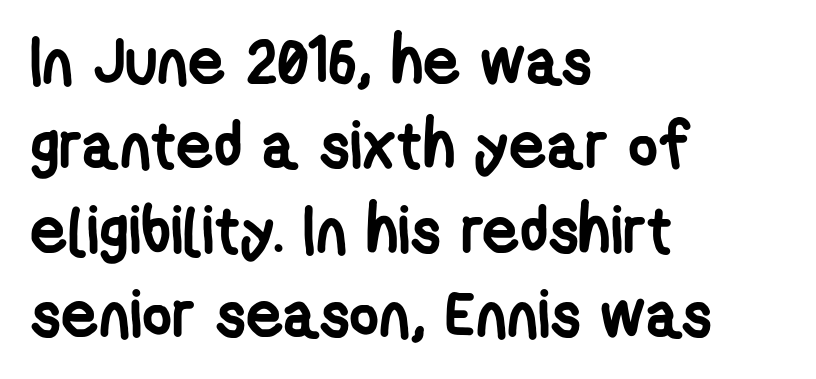
Q: Is the text bold? A: Yes.
Q: Is the typeface a serif or a sans-serif typeface? A: Sans-serif.
Q: Is the text underlined? A: No.
Q: How is the paragraph aligned? A: Left-aligned.
Q: Is the spacing between letters normal or unusually wide? A: Normal.
Q: Is the spacing between lines tight, normal or loose? A: Normal.
Q: Width (condensed, normal, or wide)? A: Condensed.
Q: Stroke contrast? A: Low.
Q: x-height? A: Medium.
Q: Monospaced? A: No.
